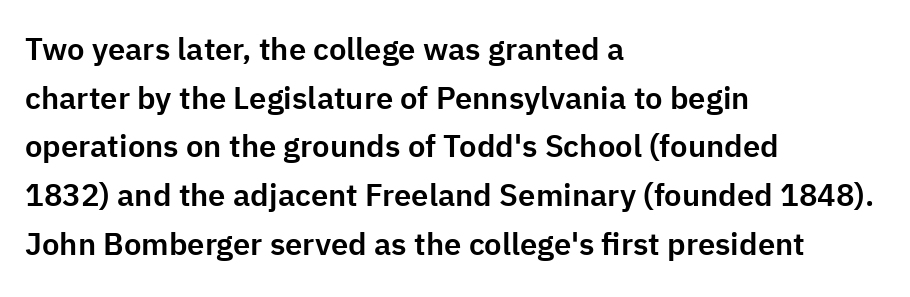
Q: Is the text italic (slanted)? A: No, it is upright.
Q: Is the typeface a serif or a sans-serif typeface? A: Sans-serif.
Q: Is the text underlined? A: No.
Q: How is the paragraph aligned? A: Left-aligned.
Q: Is the spacing between letters normal or unusually wide? A: Normal.
Q: Is the spacing between lines tight, normal or loose? A: Normal.
Q: Width (condensed, normal, or wide)? A: Normal.
Q: Stroke contrast? A: Low.
Q: x-height? A: Medium.
Q: Monospaced? A: No.
